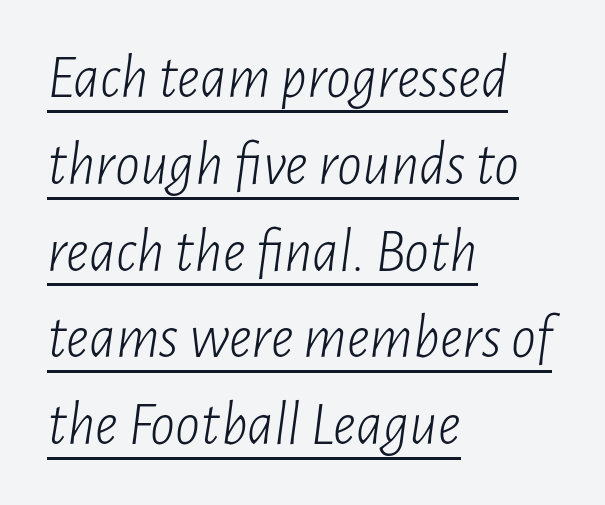
Q: Is the text bold? A: No.
Q: Is the text italic (slanted)? A: Yes, it leans right by about 7 degrees.
Q: Is the text underlined? A: Yes.
Q: How is the paragraph aligned? A: Left-aligned.
Q: Is the spacing between letters normal or unusually wide? A: Normal.
Q: Is the spacing between lines tight, normal or loose? A: Normal.
Q: Width (condensed, normal, or wide)? A: Condensed.
Q: Stroke contrast? A: Low.
Q: x-height? A: Medium.
Q: Monospaced? A: No.
